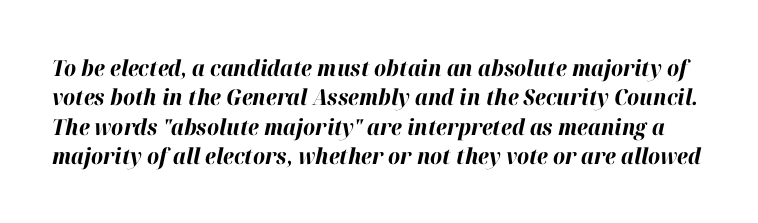
{"italic": "yes", "lean": "right", "slant_degrees": 12, "bold": "yes", "underline": "no", "line_spacing": "normal", "line_spacing_ratio": 1.33, "letter_spacing": "normal", "letter_spacing_em": 0.0, "glyph_px": 22}
